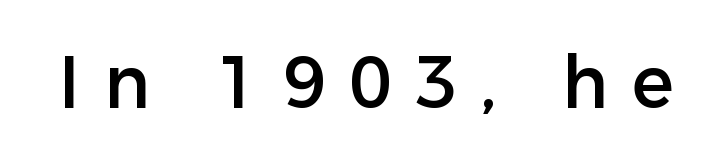
Q: Is the text italic (slanted)? A: No, it is upright.
Q: Is the typeface a serif or a sans-serif typeface? A: Sans-serif.
Q: Is the text underlined? A: No.
Q: Is the spacing between letters normal or unusually wide? A: Unusually wide.
Q: Width (condensed, normal, or wide)? A: Normal.
Q: Stroke contrast? A: Low.
Q: x-height? A: Medium.
Q: Monospaced? A: No.
